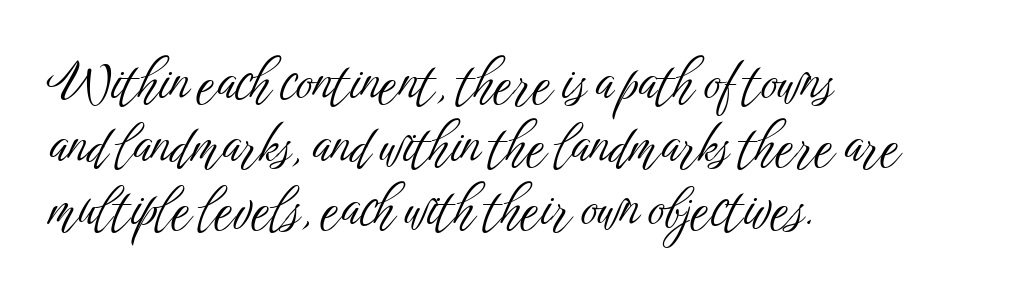
Compared with typical body copy, the letter spacing here is the same. Underline: absent. Caption: multi-line text, flush left, ragged right.
